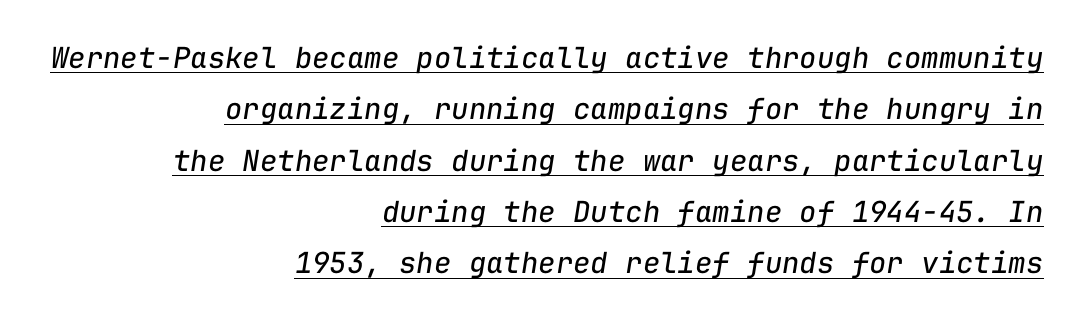
Q: Is the text bold? A: No.
Q: Is the text italic (slanted)? A: Yes, it leans right by about 9 degrees.
Q: Is the text underlined? A: Yes.
Q: How is the paragraph aligned? A: Right-aligned.
Q: Is the spacing between letters normal or unusually wide? A: Normal.
Q: Width (condensed, normal, or wide)? A: Normal.
Q: Stroke contrast? A: Low.
Q: x-height? A: Medium.
Q: Monospaced? A: Yes.
